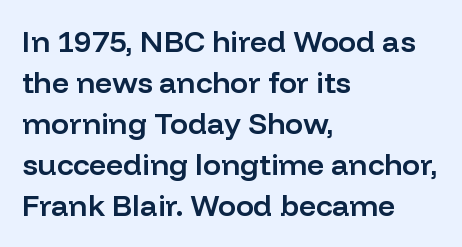
Line spacing here is normal. Beneath every word, the page is bare. The paragraph shown leans on its left margin. These lines are rendered in a variable-pitch font. Every stem runs plumb, perpendicular to the baseline.
